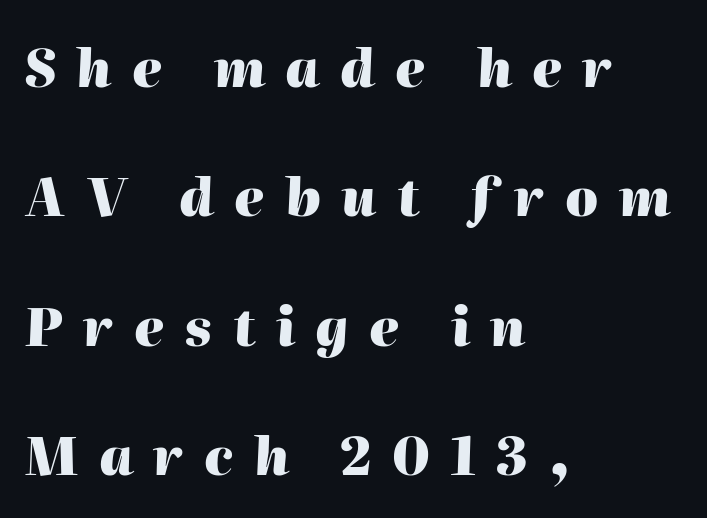
What weight is shown? A full bold with thick strokes. Does extra space separate the letters? Yes, quite a lot of it. A student would call this left alignment; a typographer would say flush left, rag right. Each new line begins a long way beneath the previous one.
